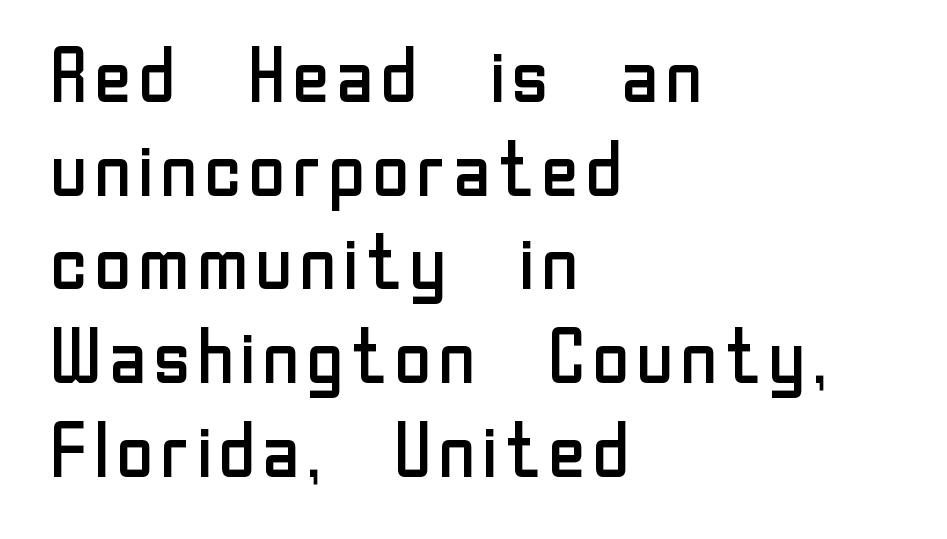
A light-to-regular cut is what we see here. The type sits square on the baseline with zero lean. The leading is moderate, giving the passage an even texture. The baseline area is clear. The paragraph shown leans on its left margin.
